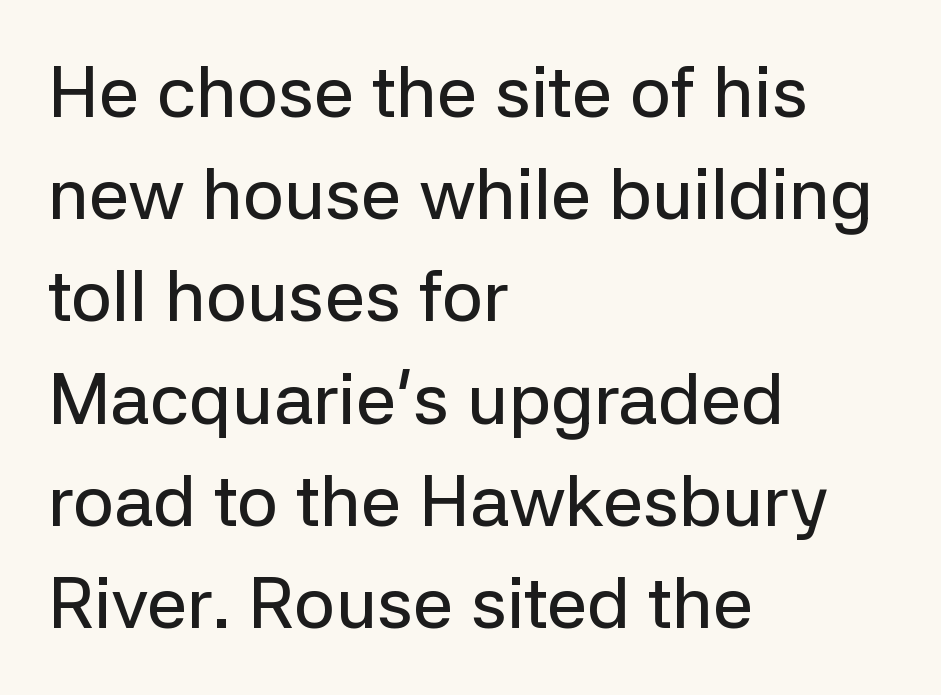
Italic: no, the glyphs are upright roman. The horizontal fit of the characters is conventional and even. Teacher's note: observe the even left margin — that is flush-left alignment. The rendering uses a moderate line-height, typical for paragraphs.
